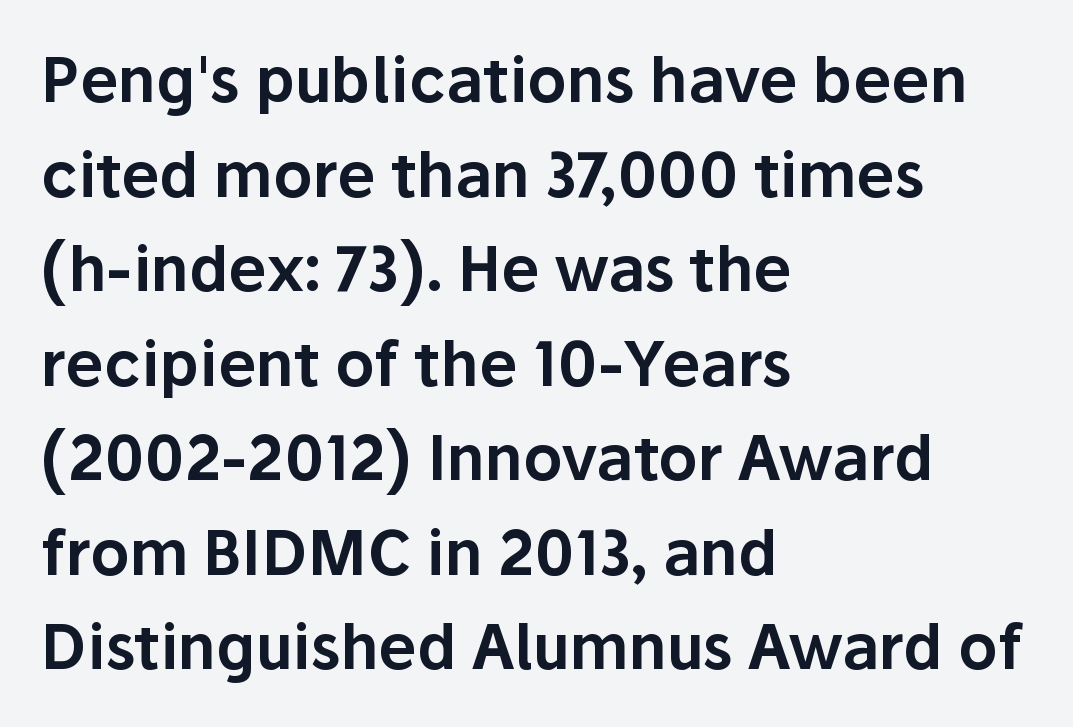
Q: Is the text italic (slanted)? A: No, it is upright.
Q: Is the typeface a serif or a sans-serif typeface? A: Sans-serif.
Q: Is the text underlined? A: No.
Q: How is the paragraph aligned? A: Left-aligned.
Q: Is the spacing between letters normal or unusually wide? A: Normal.
Q: Is the spacing between lines tight, normal or loose? A: Normal.
Q: Width (condensed, normal, or wide)? A: Normal.
Q: Stroke contrast? A: Low.
Q: x-height? A: Medium.
Q: Monospaced? A: No.
